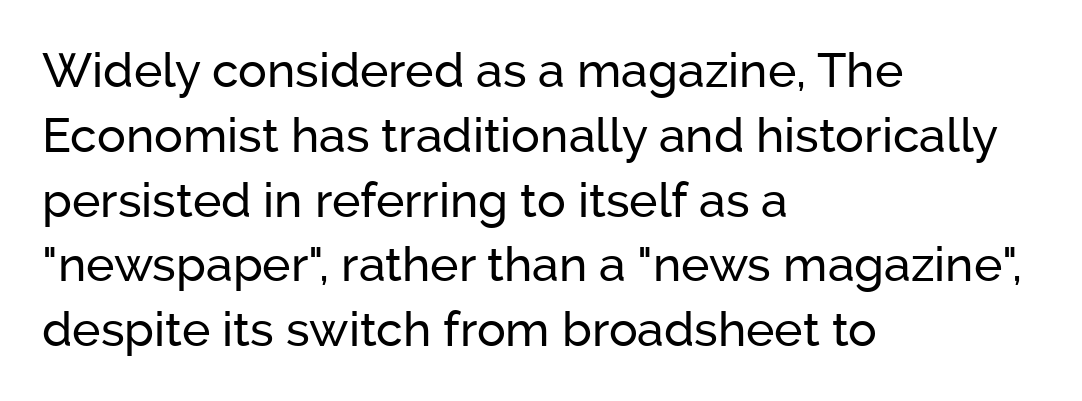
Horizontal alignment here is leftward, the default for most running prose. This is the regular roman posture of the typeface. The type family on display is of the sans-serif kind. Check the space under the baseline: it is left empty.
